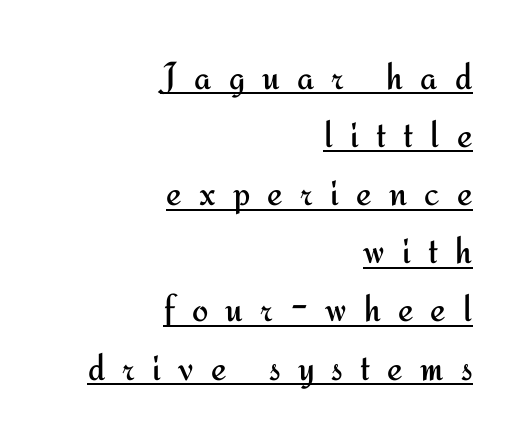
The image shows 39 px regular-weight sans-serif type, upright; set right-aligned, normal line spacing (1.49x), unusually wide letter spacing (+0.44 em), underlined; medium stroke contrast and a small x-height.
